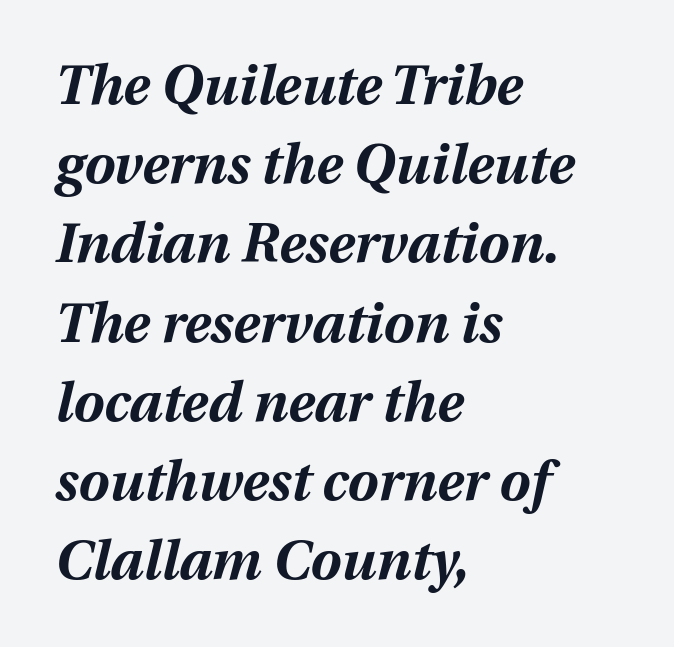
The paragraph has a hard left edge and a soft right edge. Normally led — the rows are evenly, conventionally spaced. This rendering leaves character spacing at its baseline value. The passage shown is typed in a proportional face where columns would drift.
